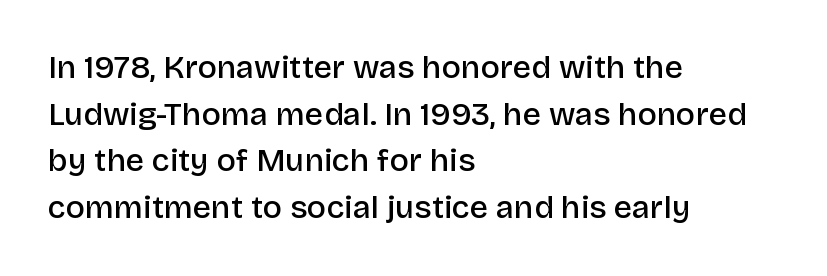
{"serif": "no", "italic": "no", "bold": "semi", "weight": "semibold", "width": "normal", "stroke_contrast": "low", "x_height": "large", "monospaced": "no", "underline": "no", "align": "left", "line_spacing": "normal", "line_spacing_ratio": 1.46, "letter_spacing": "normal", "letter_spacing_em": 0.0, "glyph_px": 32}
